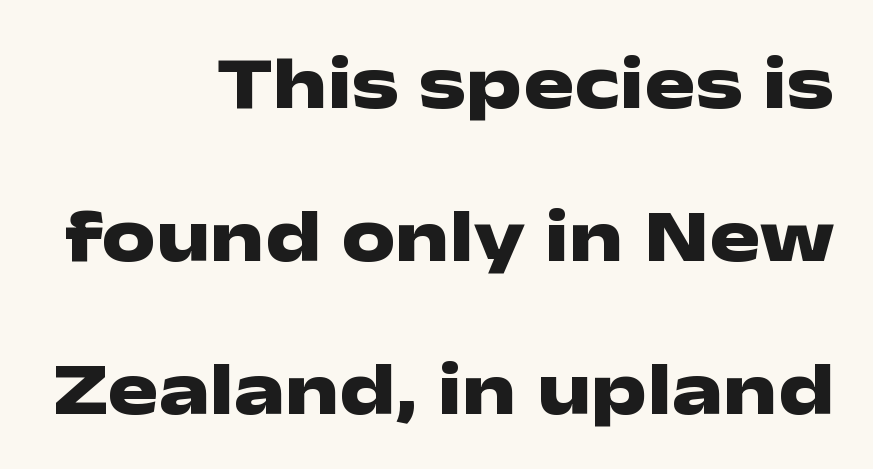
Anything drawn beneath the words? Only blank space. Each new line begins a long way beneath the previous one. Glyph-to-glyph distance matches everyday printed text. This rendering employs a face without finishing strokes, i.e., a sans-serif. The rendering uses natural spacing where letterforms have individual widths. This sample uses an upright cut, with every glyph sitting square on the baseline.
